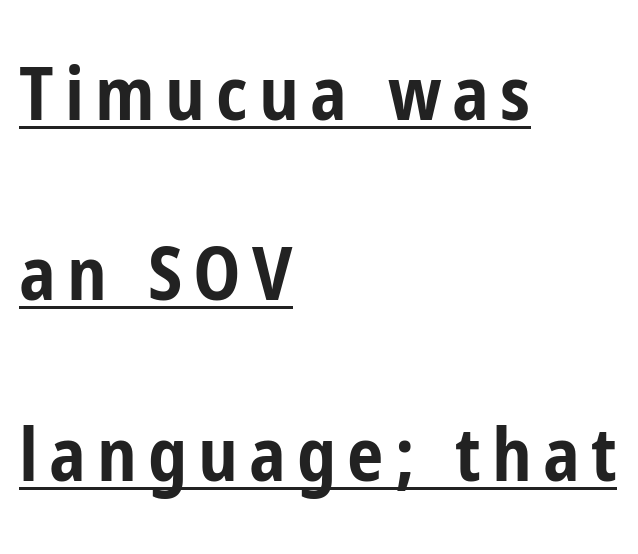
Emphasis is given by a line drawn under the lettering. Is the type bold? Yes — the strokes are clearly thick and heavy. Which margin do the lines hug? The left one — the right edge is uneven. Designer's note — italics off, roman on.
